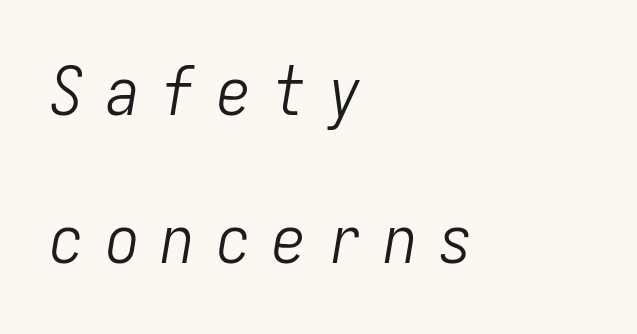
The letters march in equal steps, a hallmark of fixed-pitch type. No word sits above an underline. The letters are spread apart with noticeably loose tracking. Is this a heavy cut? Hardly; it is regular or lighter. The lettering tilts uniformly, giving the passage an italic look. Compared with typical paragraphs, the rows here are farther apart.
